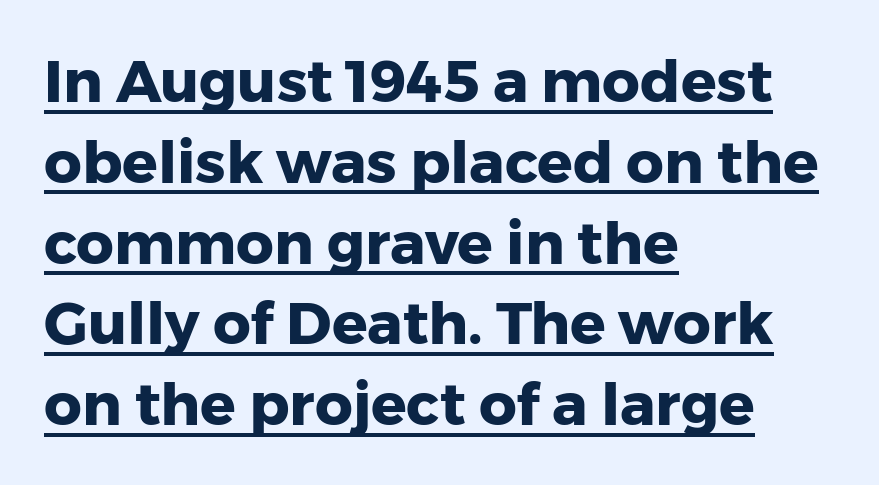
The image shows 59 px heavy sans-serif type, upright; set left-aligned, normal line spacing (1.37x), normal letter spacing, underlined; low stroke contrast and a medium x-height.
